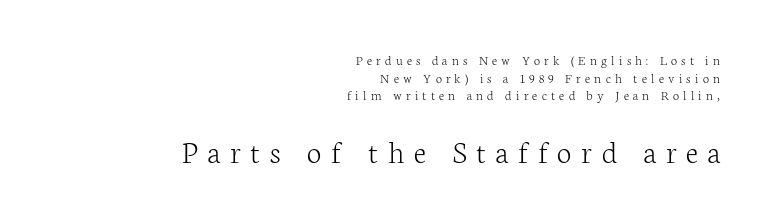
{"serif": "yes", "italic": "no", "bold": "no", "weight": "light", "width": "normal", "stroke_contrast": "low", "x_height": "medium", "monospaced": "no", "underline": "no", "align": "right", "line_spacing": "normal", "line_spacing_ratio": 1.26, "letter_spacing": "wide", "letter_spacing_em": 0.3, "larger_block": "second", "size_ratio": 2.36, "glyph_px": 33}
